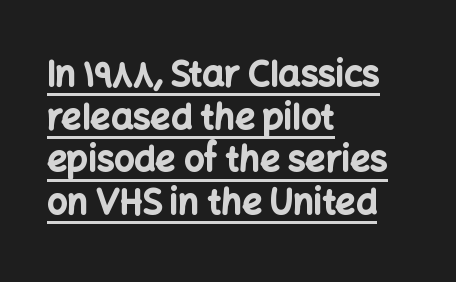
{"serif": "no", "italic": "no", "bold": "yes", "weight": "bold", "width": "normal", "stroke_contrast": "low", "x_height": "medium", "monospaced": "no", "underline": "yes", "align": "left", "line_spacing_ratio": 1.22, "letter_spacing": "normal", "letter_spacing_em": 0.0, "glyph_px": 35}
